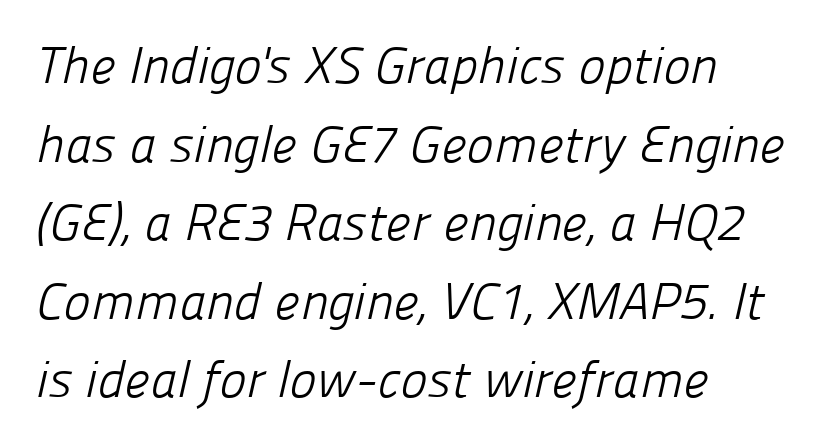
Baseline-to-baseline distance is the conventional proportion of letter height. The rendering uses natural spacing where letterforms have individual widths. A quiet, ordinary-to-light weight characterises the typeface. Here the glyphs are tracked normally, forming tight word shapes. The foot of each line stays bare and open. The paragraph has a hard left edge and a soft right edge.
